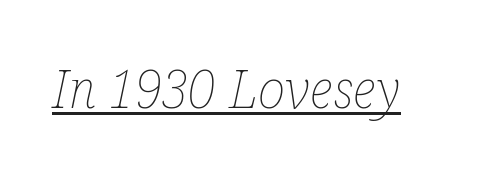
{"italic": "yes", "lean": "right", "slant_degrees": 12, "bold": "no", "weight": "thin", "width": "condensed", "stroke_contrast": "low", "x_height": "medium", "monospaced": "no", "underline": "yes", "letter_spacing": "normal", "letter_spacing_em": 0.0, "glyph_px": 52}
